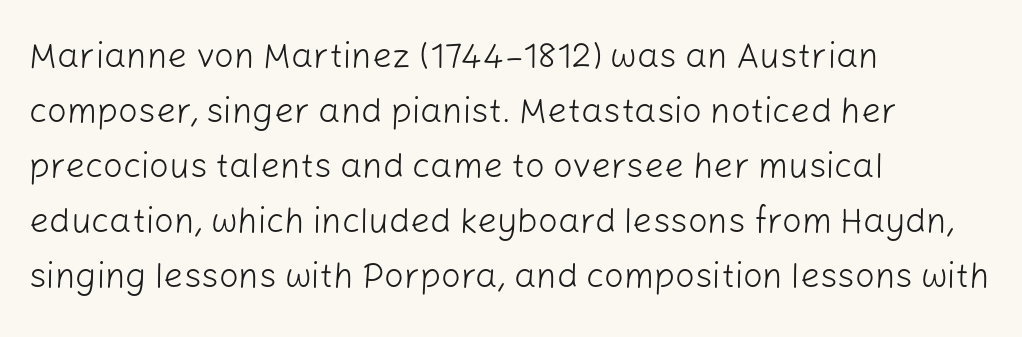
The image shows 35 px light sans-serif type, upright; set left-aligned, normal line spacing (1.57x), normal letter spacing, not underlined; low stroke contrast and a medium x-height.
